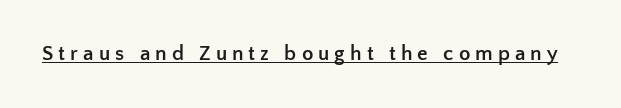
Q: Is the text bold? A: Yes.
Q: Is the text italic (slanted)? A: No, it is upright.
Q: Is the text underlined? A: Yes.
Q: Is the spacing between letters normal or unusually wide? A: Unusually wide.
